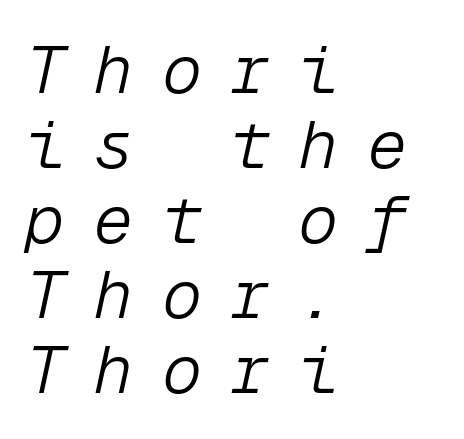
{"italic": "yes", "lean": "right", "slant_degrees": 12, "bold": "no", "weight": "light", "width": "normal", "stroke_contrast": "low", "x_height": "medium", "monospaced": "yes", "underline": "no", "align": "left", "line_spacing": "tight", "line_spacing_ratio": 1.12, "letter_spacing": "wide", "letter_spacing_em": 0.42, "glyph_px": 67}
